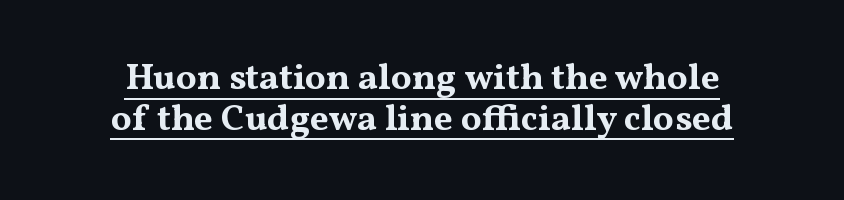
{"serif": "yes", "italic": "no", "bold": "yes", "weight": "bold", "width": "wide", "stroke_contrast": "medium", "x_height": "medium", "monospaced": "no", "underline": "yes", "align": "center", "line_spacing": "tight", "line_spacing_ratio": 1.1, "letter_spacing": "normal", "letter_spacing_em": 0.0, "glyph_px": 37}
